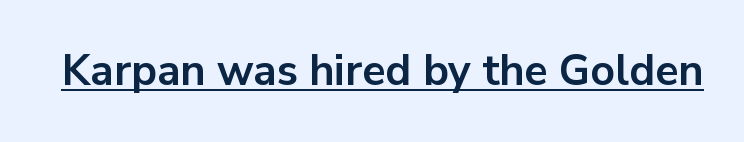
The line texture is even and compact thanks to regular tracking. Each letter's strokes conclude bluntly, with no projecting serifs. Ordinary non-slanted type is in use. Stroke thickness is high; the sample reads as a true bold. The passage shown is typed in a proportional face where columns would drift.
